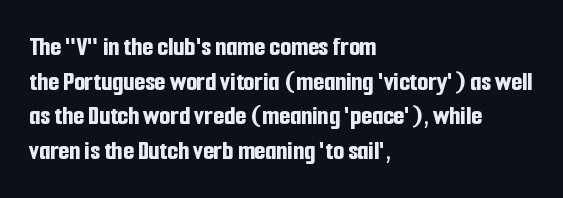
{"serif": "no", "italic": "no", "bold": "yes", "weight": "bold", "width": "condensed", "stroke_contrast": "low", "x_height": "medium", "monospaced": "no", "underline": "no", "align": "left", "line_spacing_ratio": 1.24, "letter_spacing": "normal", "letter_spacing_em": 0.0, "glyph_px": 28}
